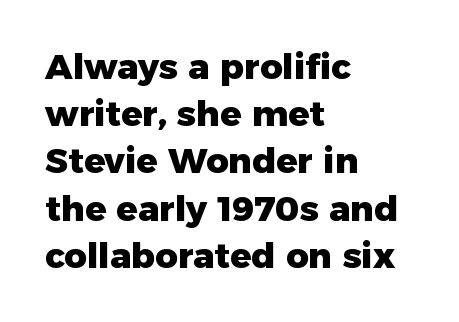
{"serif": "no", "italic": "no", "bold": "yes", "weight": "heavy", "width": "normal", "stroke_contrast": "low", "x_height": "medium", "monospaced": "no", "underline": "no", "align": "left", "line_spacing": "normal", "line_spacing_ratio": 1.35, "letter_spacing": "normal", "letter_spacing_em": 0.0, "glyph_px": 35}
